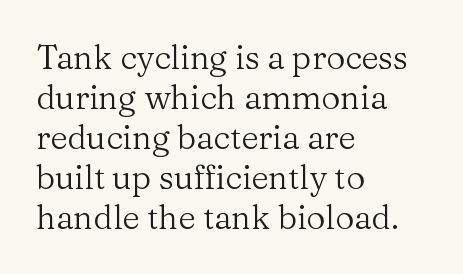
The image shows 33 px regular-weight serif type, upright; set left-aligned, line spacing 1.21x, normal letter spacing, not underlined; medium stroke contrast and a medium x-height.
